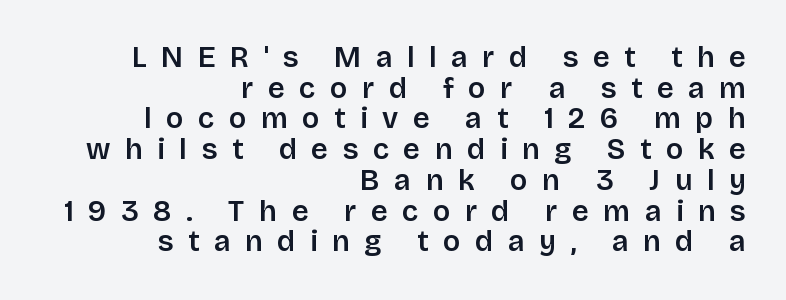
Interline gaps are noticeably narrow in this sample. Moderately thickened strokes mark this as semibold type. Spacing verdict: proportional, widths tailored to each character. Upright lettering throughout. The baseline area is clear.
